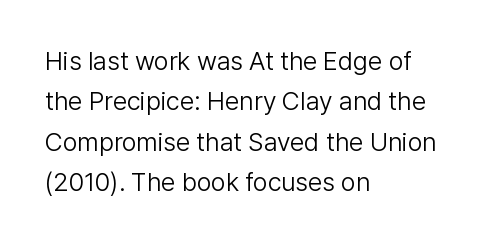
The image shows 26 px text type, upright; set left-aligned, normal line spacing (1.55x), normal letter spacing, not underlined.
